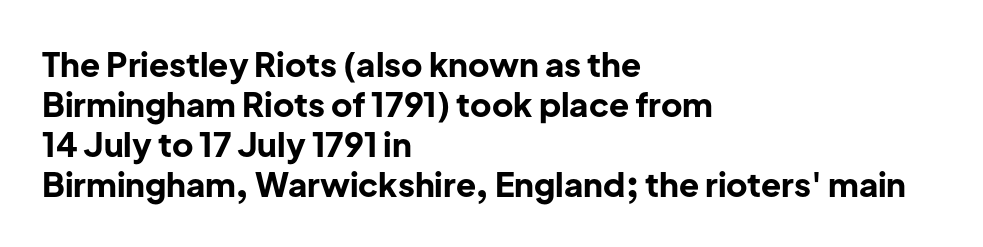
Is the type bold? Yes — the strokes are clearly thick and heavy. Each line starts at the same left margin while the right side varies. This rendering leaves character spacing at its baseline value. Rule under the text: the space is simply empty.
